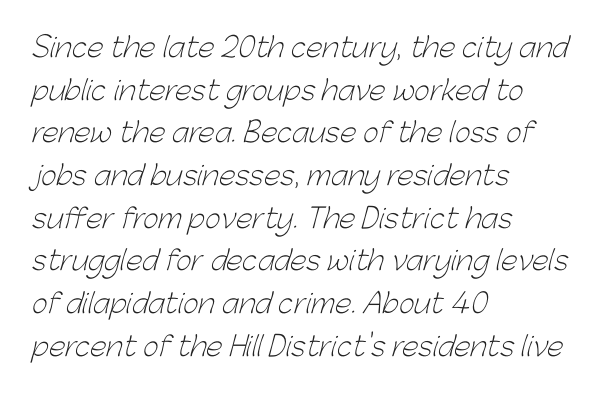
Q: Is the text bold? A: No.
Q: Is the text underlined? A: No.
Q: How is the paragraph aligned? A: Left-aligned.
Q: Is the spacing between letters normal or unusually wide? A: Normal.
Q: Is the spacing between lines tight, normal or loose? A: Normal.
